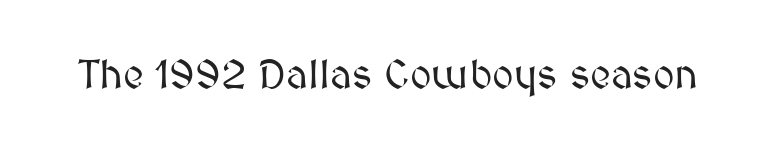
Nobody drew a line under any word here. When letters stand straight like this, we call the style roman or upright. Characters follow at the spacing the type designer built in. Looks like regular typesetting: each glyph gets only the width it needs.
